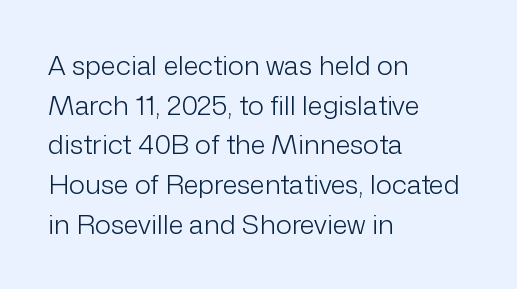
Notice how descenders clear the ascenders below comfortably — that's standard leading. Inter-character spacing is left at the font's built-in metrics. Bare-footed words on every line. The strokes are not fattened; the text isn't bold. A student would call this left alignment; a typographer would say flush left, rag right.
